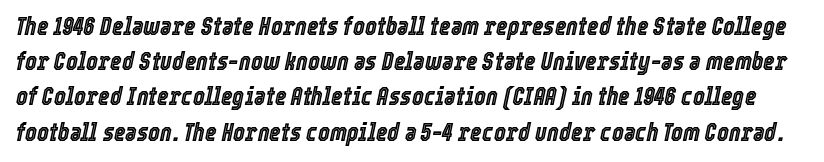
{"italic": "yes", "lean": "right", "slant_degrees": 12, "underline": "no", "line_spacing": "normal", "line_spacing_ratio": 1.41, "letter_spacing": "normal", "letter_spacing_em": 0.0, "glyph_px": 25}
